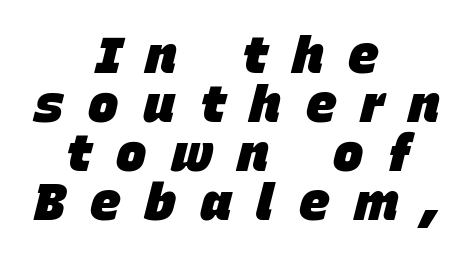
Q: Is the text bold? A: Yes.
Q: Is the text italic (slanted)? A: Yes, it leans right by about 15 degrees.
Q: Is the text underlined? A: No.
Q: How is the paragraph aligned? A: Centered.
Q: Is the spacing between letters normal or unusually wide? A: Unusually wide.
Q: Is the spacing between lines tight, normal or loose? A: Tight.
Q: Width (condensed, normal, or wide)? A: Normal.
Q: Stroke contrast? A: Low.
Q: x-height? A: Large.
Q: Monospaced? A: No.
